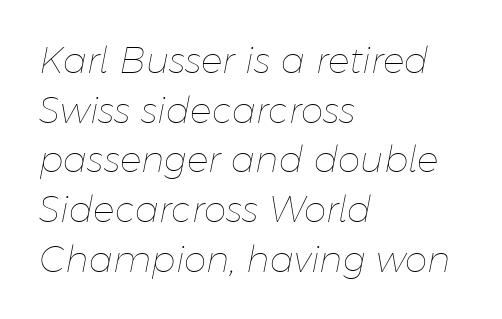
Compared with a typical body face, this is equally light or lighter still. The face used here is proportionally spaced, like ordinary book or web type. The passage shown stacks its lines at a standard gap. A typesetter would mark this as italic. Does the copy run flush right? No — it runs flush left. The gaps between neighbouring characters are ordinary and unremarkable.
